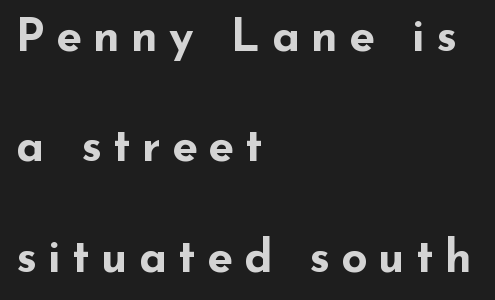
Q: Is the text bold? A: Yes.
Q: Is the text italic (slanted)? A: No, it is upright.
Q: Is the typeface a serif or a sans-serif typeface? A: Sans-serif.
Q: Is the text underlined? A: No.
Q: How is the paragraph aligned? A: Left-aligned.
Q: Is the spacing between letters normal or unusually wide? A: Unusually wide.
Q: Is the spacing between lines tight, normal or loose? A: Loose.
Q: Width (condensed, normal, or wide)? A: Wide.
Q: Stroke contrast? A: Low.
Q: x-height? A: Small.
Q: Monospaced? A: No.
